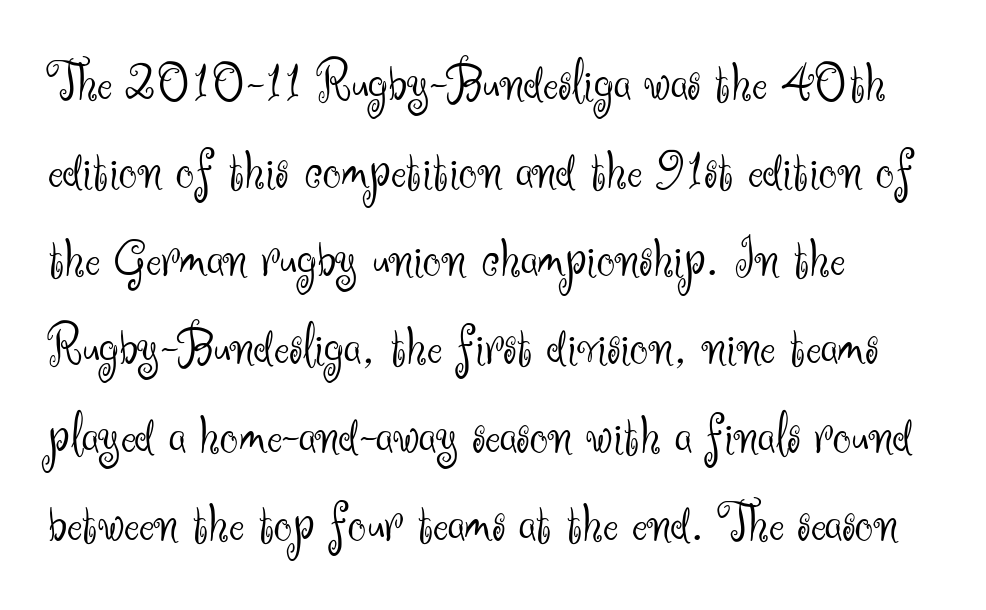
Each letter keeps its own natural width here, so spacing adapts to shape. Left-aligned paragraph, ragged on the right. Unbolded letterforms with no extra heft. Does extra space separate the letters? No, they use regular spacing.
